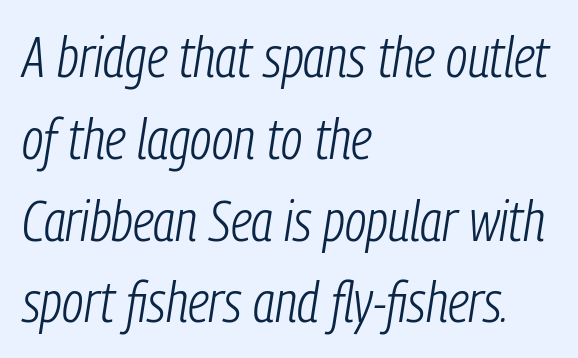
Beneath every word, the page is bare. Baseline-to-baseline distance is the conventional proportion of letter height. Notice how the passage keeps a crisp vertical edge on the left only. Rendered with sloped, italic letterforms. Is the stroke heavy? The answer is a plain regular-or-lighter.
